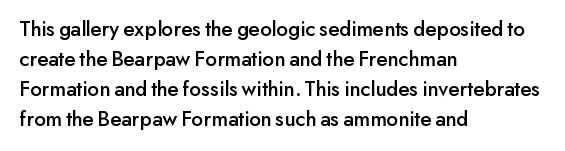
{"italic": "no", "underline": "no", "align": "left", "line_spacing": "normal", "line_spacing_ratio": 1.36, "letter_spacing": "normal", "letter_spacing_em": 0.0, "glyph_px": 22}
